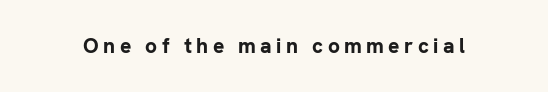
Q: Is the text bold? A: Yes.
Q: Is the text italic (slanted)? A: No, it is upright.
Q: Is the text underlined? A: No.
Q: Is the spacing between letters normal or unusually wide? A: Unusually wide.
